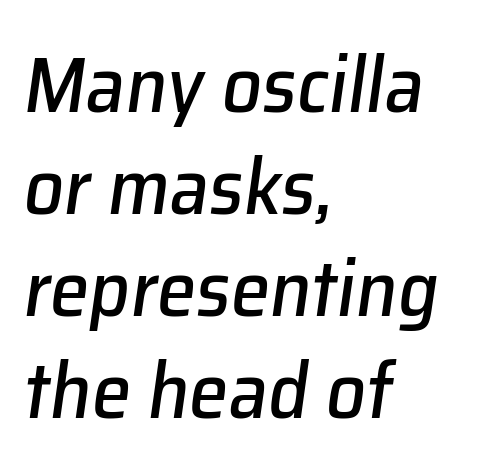
The image shows 79 px text type, italic (leaning right); set left-aligned, normal line spacing (1.29x), normal letter spacing, not underlined; low stroke contrast and a medium x-height.
